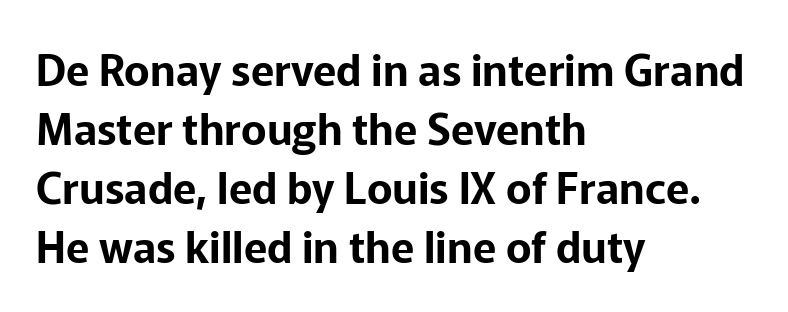
Only glyphs here, with clear space below each row. The letters carry no serifs — their stems end cleanly without finishing strokes. Each new line begins a customary step beneath the previous one. The axis of the letterforms is exactly vertical. This sample has the flowing, uneven cadence of proportional lettering.
